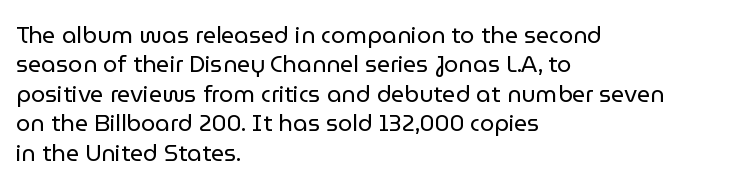
{"italic": "no", "bold": "no", "underline": "no", "align": "left", "line_spacing": "normal", "line_spacing_ratio": 1.28, "letter_spacing": "normal", "letter_spacing_em": 0.0, "glyph_px": 23}
